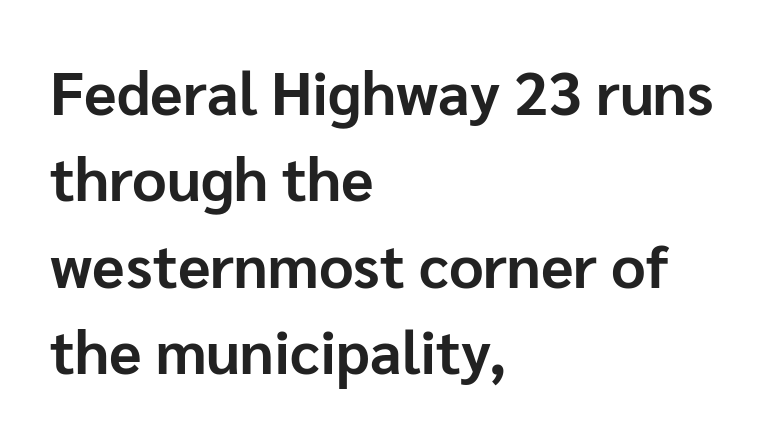
{"serif": "no", "italic": "no", "bold": "yes", "weight": "bold", "width": "normal", "stroke_contrast": "low", "x_height": "medium", "monospaced": "no", "underline": "no", "align": "left", "line_spacing": "normal", "line_spacing_ratio": 1.44, "letter_spacing": "normal", "letter_spacing_em": 0.0, "glyph_px": 60}
